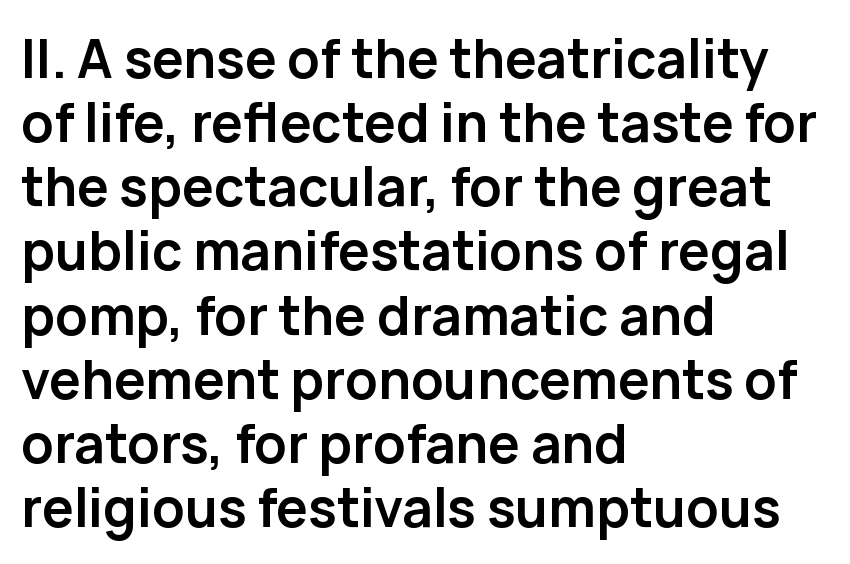
The image shows 53 px semibold sans-serif type, upright; set left-aligned, line spacing 1.21x, normal letter spacing, not underlined; low stroke contrast and a medium x-height.
